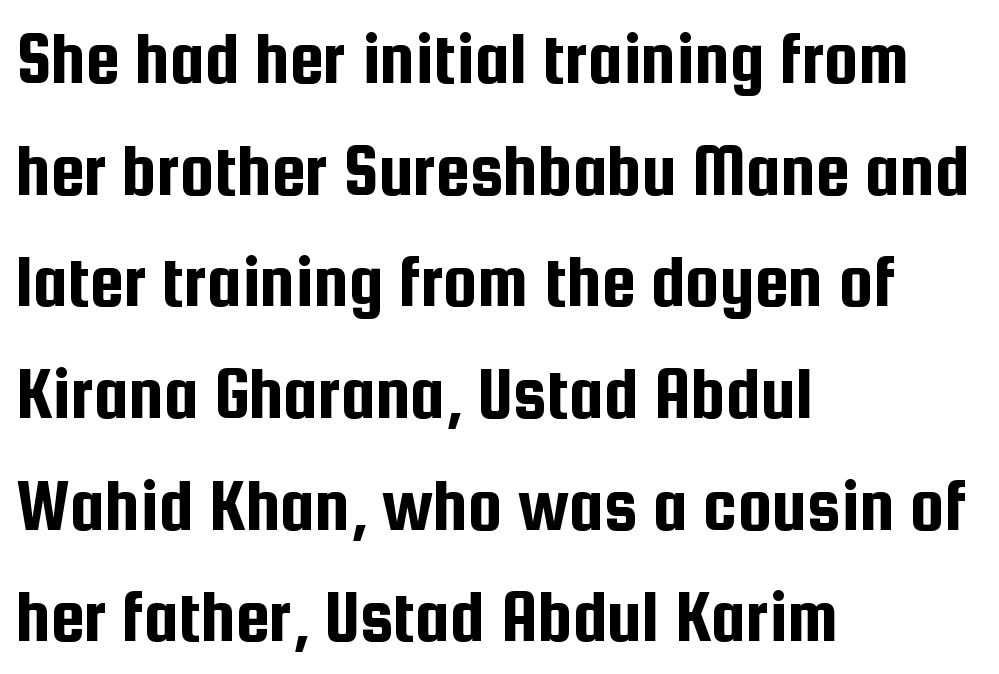
Q: Is the text italic (slanted)? A: No, it is upright.
Q: Is the typeface a serif or a sans-serif typeface? A: Sans-serif.
Q: Is the text underlined? A: No.
Q: How is the paragraph aligned? A: Left-aligned.
Q: Is the spacing between letters normal or unusually wide? A: Normal.
Q: Is the spacing between lines tight, normal or loose? A: Normal.
Q: Width (condensed, normal, or wide)? A: Condensed.
Q: Stroke contrast? A: Low.
Q: x-height? A: Medium.
Q: Monospaced? A: No.
